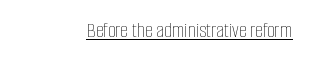
Q: Is the text bold? A: No.
Q: Is the text italic (slanted)? A: No, it is upright.
Q: Is the text underlined? A: Yes.
Q: How is the paragraph aligned? A: Right-aligned.
Q: Is the spacing between letters normal or unusually wide? A: Normal.
